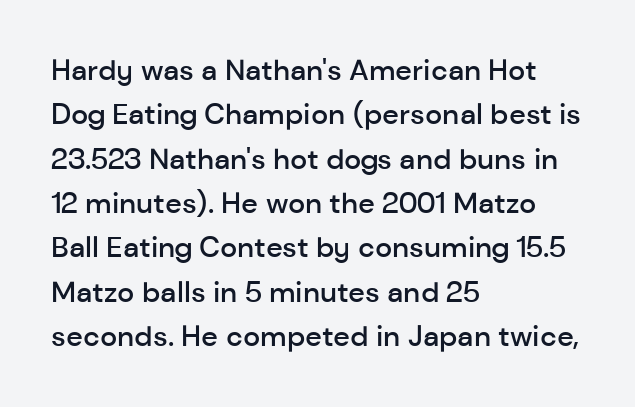
{"serif": "no", "italic": "no", "bold": "semi", "weight": "semibold", "width": "normal", "stroke_contrast": "low", "x_height": "medium", "monospaced": "no", "underline": "no", "align": "left", "line_spacing": "normal", "line_spacing_ratio": 1.53, "letter_spacing": "normal", "letter_spacing_em": 0.0, "glyph_px": 29}
